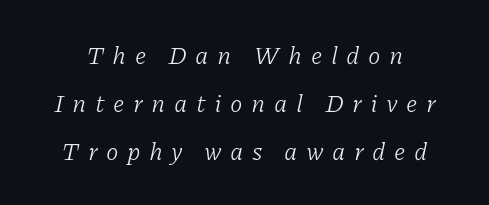
{"italic": "yes", "lean": "right", "slant_degrees": 11, "bold": "no", "underline": "no", "line_spacing": "loose", "line_spacing_ratio": 1.93, "letter_spacing": "wide", "letter_spacing_em": 0.34, "glyph_px": 25}
